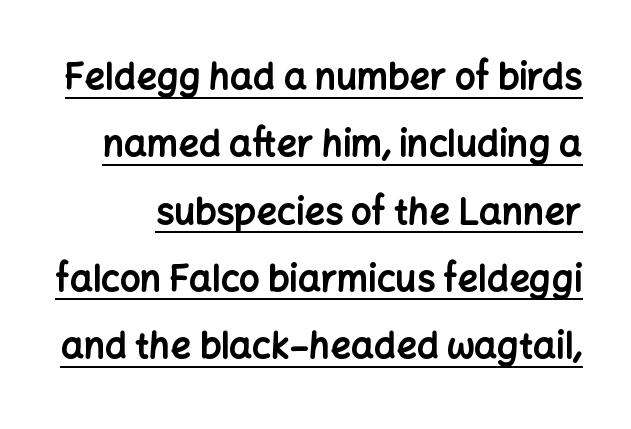
{"serif": "no", "italic": "no", "bold": "yes", "weight": "bold", "width": "normal", "stroke_contrast": "low", "x_height": "medium", "monospaced": "no", "underline": "yes", "line_spacing_ratio": 1.87, "letter_spacing": "normal", "letter_spacing_em": 0.0, "glyph_px": 36}
